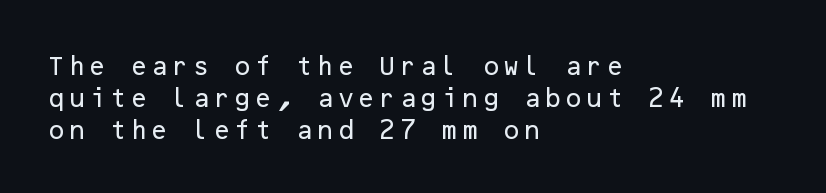
{"italic": "no", "underline": "no", "align": "left", "line_spacing": "normal", "line_spacing_ratio": 1.52, "glyph_px": 21}
